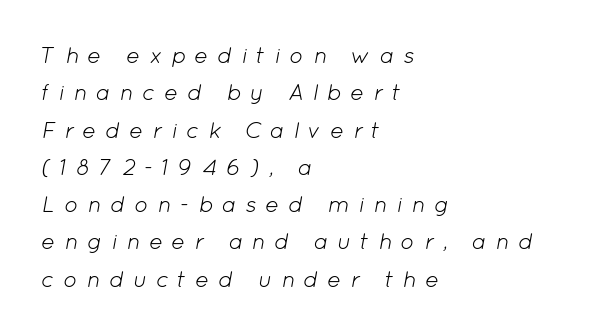
Stems here are at most as thick as an everyday book face. The specimen reads as italic at a glance. Has an underline been added? It has not. Inter-character spacing is expanded well beyond the font's built-in metrics. This sample is left-justified, so line endings fall wherever the words run out. How would I describe the line gaps? Plain and ordinary.
